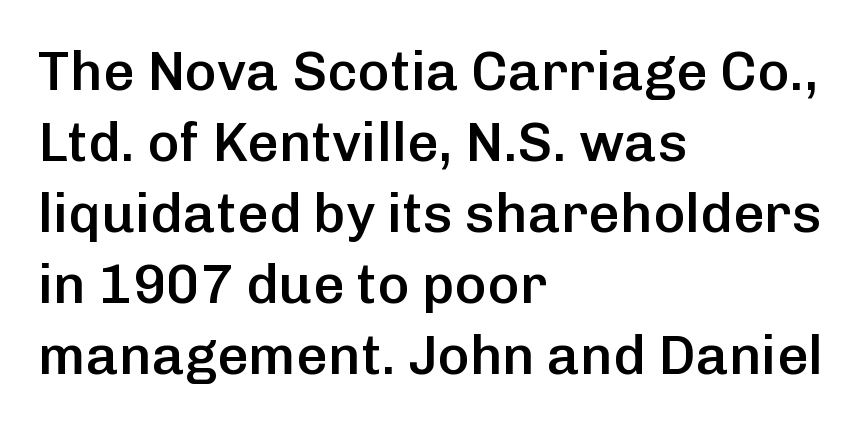
The image shows 55 px semibold sans-serif type, upright; set left-aligned, normal line spacing (1.29x), normal letter spacing, not underlined; low stroke contrast and a medium x-height.
